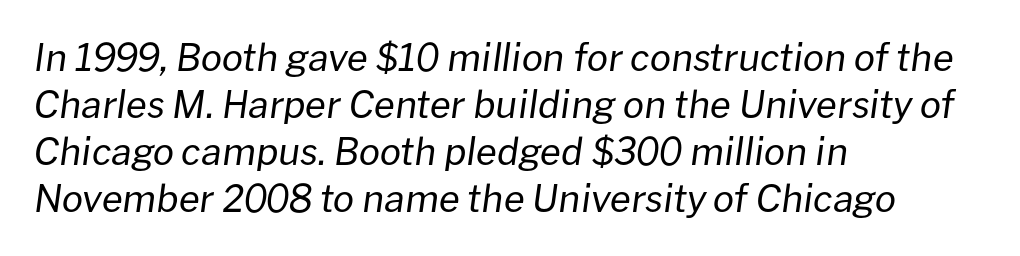
The image shows 38 px regular-weight type, italic (leaning right); set left-aligned, line spacing 1.24x, normal letter spacing, not underlined; low stroke contrast and a medium x-height.
